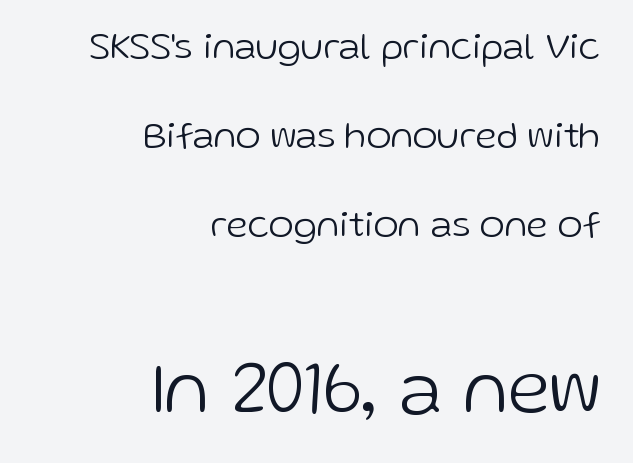
Q: Is the text bold? A: No.
Q: Is the text italic (slanted)? A: No, it is upright.
Q: Is the typeface a serif or a sans-serif typeface? A: Sans-serif.
Q: Is the text underlined? A: No.
Q: How is the paragraph aligned? A: Right-aligned.
Q: Is the spacing between letters normal or unusually wide? A: Normal.
Q: Is the spacing between lines tight, normal or loose? A: Loose.
Q: Which block of text is set in a larger size, the first (top) or the second (bottom)? A: The second (bottom) one.
Q: Width (condensed, normal, or wide)? A: Normal.
Q: Stroke contrast? A: Low.
Q: x-height? A: Medium.
Q: Monospaced? A: No.
